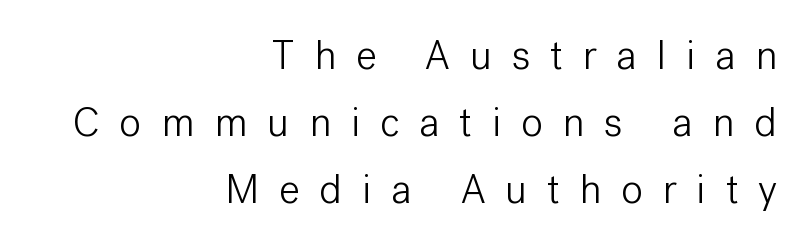
Q: Is the text bold? A: No.
Q: Is the text italic (slanted)? A: No, it is upright.
Q: Is the typeface a serif or a sans-serif typeface? A: Sans-serif.
Q: Is the text underlined? A: No.
Q: How is the paragraph aligned? A: Right-aligned.
Q: Is the spacing between letters normal or unusually wide? A: Unusually wide.
Q: Is the spacing between lines tight, normal or loose? A: Normal.
Q: Width (condensed, normal, or wide)? A: Normal.
Q: Stroke contrast? A: Low.
Q: x-height? A: Medium.
Q: Monospaced? A: No.
